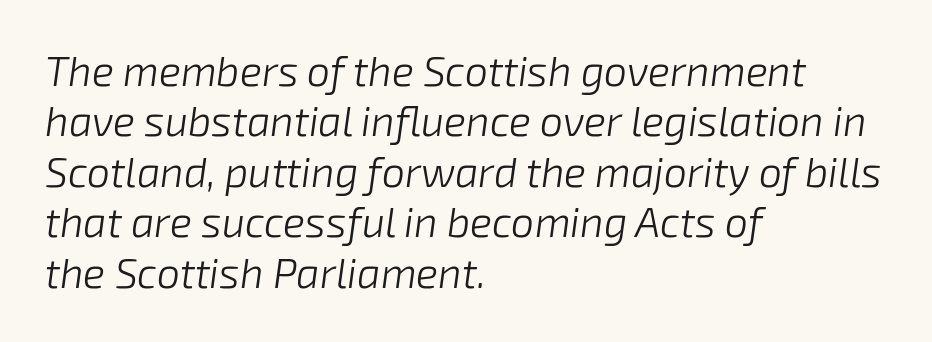
The paragraph shown leans on its left margin. Is this a fixed-width face? No — the glyphs have proportional, varying widths. The letters look calm and open, with moderate or lighter stems. Characters follow at the spacing the type designer built in. Notice how the stems are inclined rather than vertical — that's the hallmark of italics.
